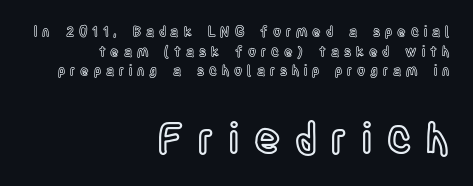
Tracking here is generous; glyphs stand well apart from one another. These lines sit exactly where default settings would place them. Every row of glyphs terminates at an identical x-position on the right. Compare the two chunks: the lower has the greater cap height. Each row of text sits above clean, open space.
